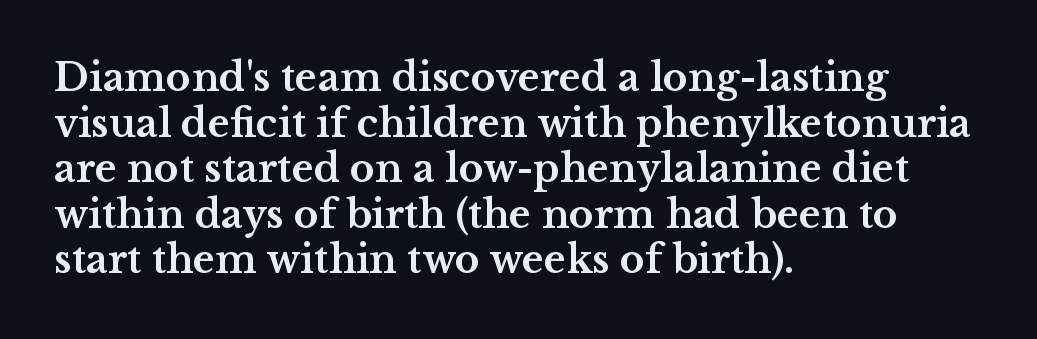
Q: Is the text bold? A: Yes.
Q: Is the text italic (slanted)? A: No, it is upright.
Q: Is the typeface a serif or a sans-serif typeface? A: Serif.
Q: Is the text underlined? A: No.
Q: How is the paragraph aligned? A: Left-aligned.
Q: Is the spacing between letters normal or unusually wide? A: Normal.
Q: Width (condensed, normal, or wide)? A: Wide.
Q: Stroke contrast? A: Medium.
Q: x-height? A: Medium.
Q: Monospaced? A: No.
